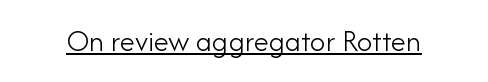
The image shows 31 px light sans-serif type, upright; set normal letter spacing, underlined; low stroke contrast and a small x-height.
